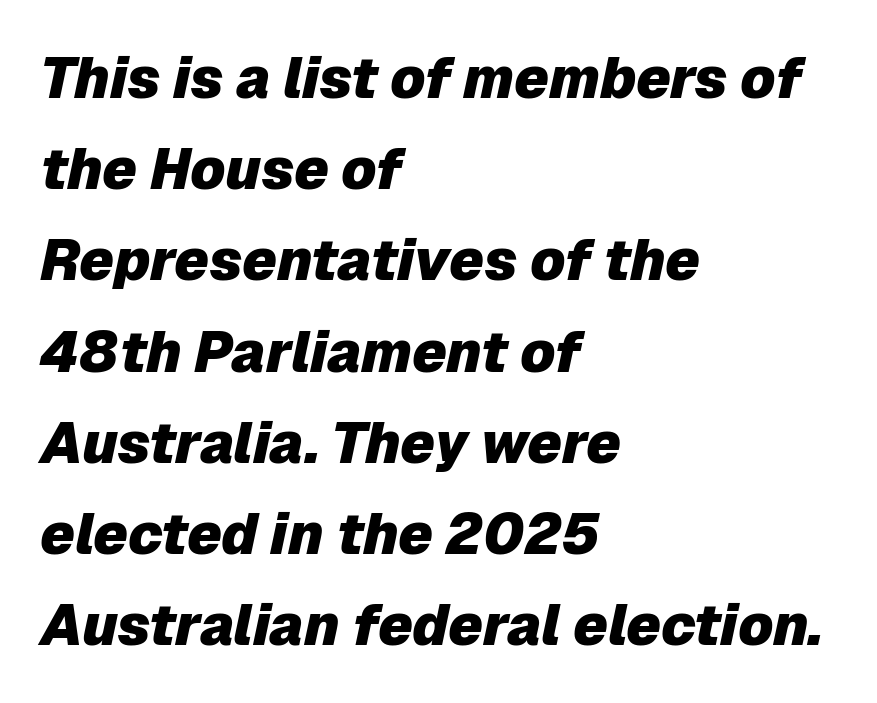
Summary of vertical rhythm: regular, with standard interline spacing. Every row of glyphs begins at an identical x-position on the left. Characters are canted at an angle relative to the baseline's perpendicular. This rendering leaves character spacing at its baseline value. Each letter keeps its own natural width here, so spacing adapts to shape. Just letters on the line, the space beneath them empty.
